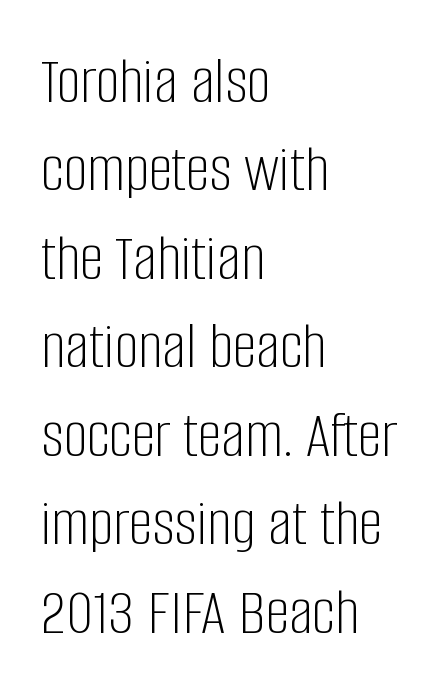
Regarding leading, the lines here are spaced in the standard way. This sample has the flowing, uneven cadence of proportional lettering. Between one letter and the next there's only the usual sliver of space. The typeface chosen for these lines omits serifs. Layout note: lines flush left. Check the space under the baseline: it is left empty.
